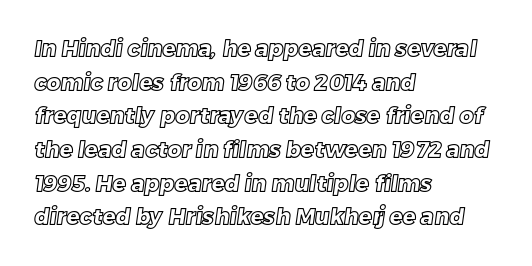
Q: Is the text underlined? A: No.
Q: How is the paragraph aligned? A: Left-aligned.
Q: Is the spacing between letters normal or unusually wide? A: Normal.
Q: Is the spacing between lines tight, normal or loose? A: Normal.
